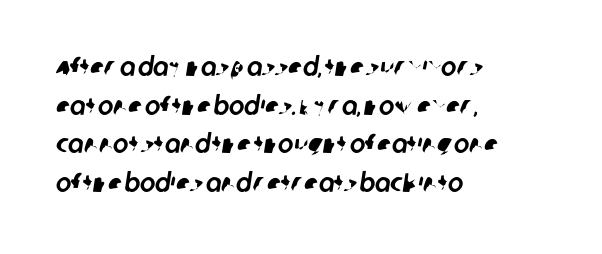
The image shows 26 px text type; set left-aligned, normal line spacing (1.49x), normal letter spacing, not underlined.
